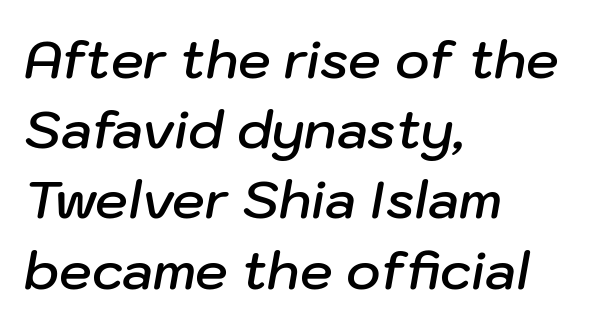
The rendering uses natural spacing where letterforms have individual widths. The font is running at a semibold setting, under full bold. The typesetter chose a ragged-right arrangement here. The passage shown stacks its lines at a standard gap. The text carries the slant typical of an italic or oblique font. Between one letter and the next there's only the usual sliver of space.
